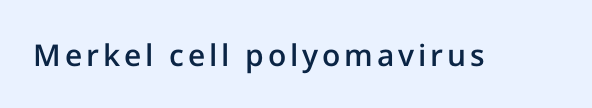
The image shows 30 px semibold sans-serif type, upright; set not underlined; low stroke contrast and a medium x-height.
